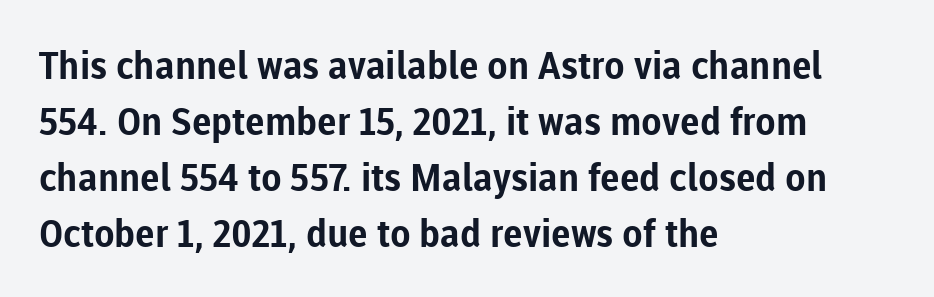
The rows are spaced the way most documents space them. If you drew a line through each stem, it would be perfectly vertical. Nothing unusual about the tracking: characters are spaced as the font intends. Is this a fixed-width face? No — the glyphs have proportional, varying widths.
